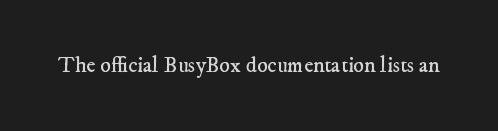
Students, note that the glyphs here touch the page at normal intervals. Any mark beneath the type? The region is blank. Is this a heavy cut? Hardly; it is regular or lighter.
